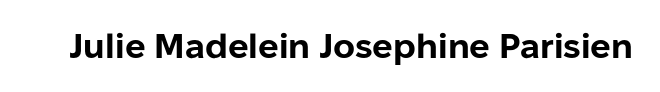
The image shows 34 px bold sans-serif type, upright; set normal letter spacing, not underlined; low stroke contrast and a medium x-height.
